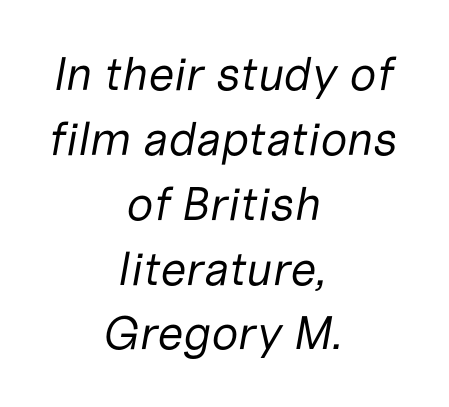
{"italic": "yes", "lean": "right", "slant_degrees": 10, "bold": "no", "weight": "regular", "width": "normal", "stroke_contrast": "low", "x_height": "medium", "monospaced": "no", "underline": "no", "align": "center", "line_spacing": "normal", "line_spacing_ratio": 1.38, "letter_spacing": "normal", "letter_spacing_em": 0.0, "glyph_px": 47}
